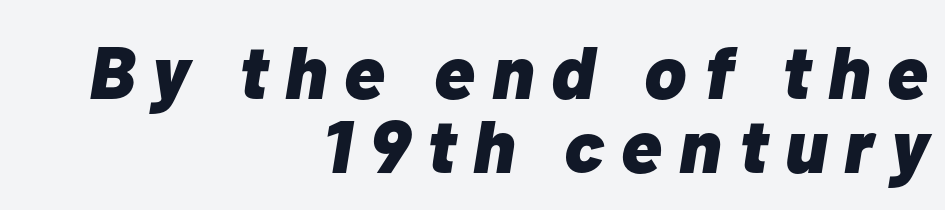
Q: Is the text bold? A: Yes.
Q: Is the text italic (slanted)? A: Yes, it leans right by about 10 degrees.
Q: Is the text underlined? A: No.
Q: How is the paragraph aligned? A: Right-aligned.
Q: Is the spacing between letters normal or unusually wide? A: Unusually wide.
Q: Is the spacing between lines tight, normal or loose? A: Tight.
Q: Width (condensed, normal, or wide)? A: Normal.
Q: Stroke contrast? A: Low.
Q: x-height? A: Medium.
Q: Monospaced? A: No.
